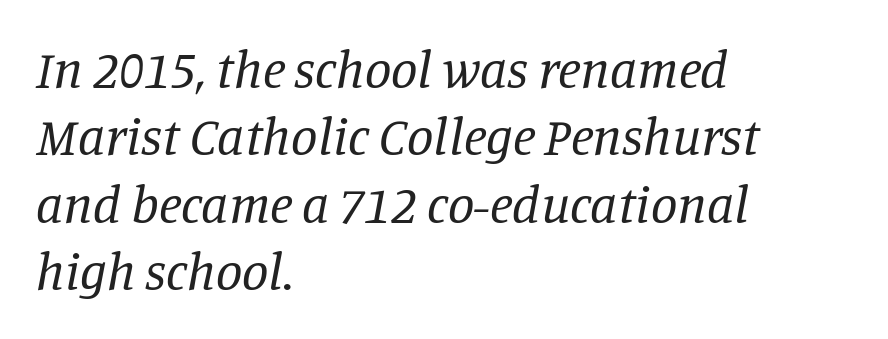
{"serif": "yes", "italic": "yes", "lean": "right", "slant_degrees": 11, "bold": "no", "weight": "regular", "width": "normal", "stroke_contrast": "low", "x_height": "large", "monospaced": "no", "underline": "no", "align": "left", "line_spacing": "normal", "line_spacing_ratio": 1.27, "letter_spacing": "normal", "letter_spacing_em": 0.0, "glyph_px": 53}
